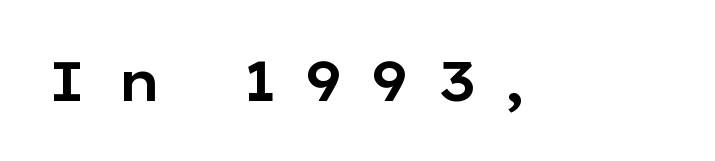
Glyph-to-glyph distance is far greater than everyday printed text. Think of a printed novel: that variable character pitch is what you see here. What kind of face is this? One without serifs — a sans. Characters remain perfectly vertical along every line. A bare baseline throughout the passage.
